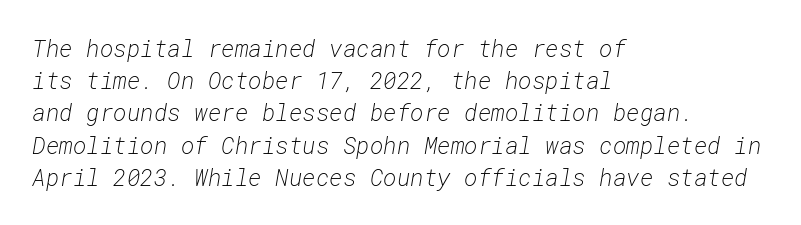
Q: Is the text bold? A: No.
Q: Is the text italic (slanted)? A: Yes, it leans right by about 10 degrees.
Q: Is the text underlined? A: No.
Q: How is the paragraph aligned? A: Left-aligned.
Q: Is the spacing between letters normal or unusually wide? A: Normal.
Q: Is the spacing between lines tight, normal or loose? A: Normal.
